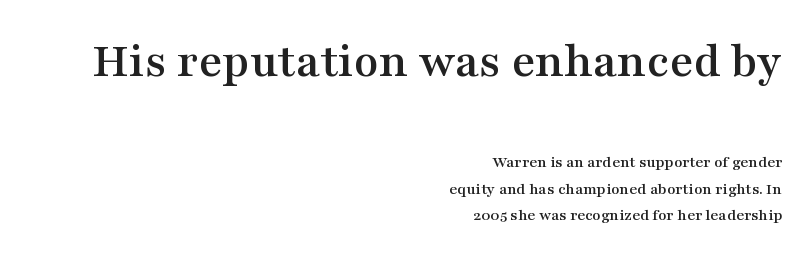
Q: Is the text italic (slanted)? A: No, it is upright.
Q: Is the typeface a serif or a sans-serif typeface? A: Serif.
Q: Is the text underlined? A: No.
Q: How is the paragraph aligned? A: Right-aligned.
Q: Is the spacing between letters normal or unusually wide? A: Normal.
Q: Is the spacing between lines tight, normal or loose? A: Normal.
Q: Which block of text is set in a larger size, the first (top) or the second (bottom)? A: The first (top) one.
Q: Width (condensed, normal, or wide)? A: Wide.
Q: Stroke contrast? A: Medium.
Q: x-height? A: Medium.
Q: Monospaced? A: No.
